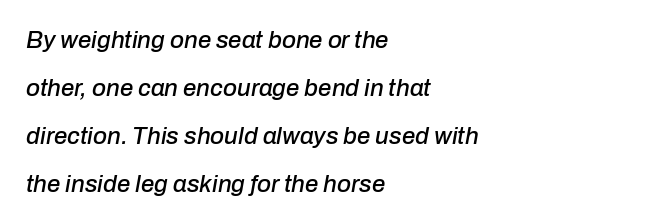
The image shows 24 px text type, italic (leaning right); set left-aligned, loose line spacing (2.0x), normal letter spacing, not underlined.
